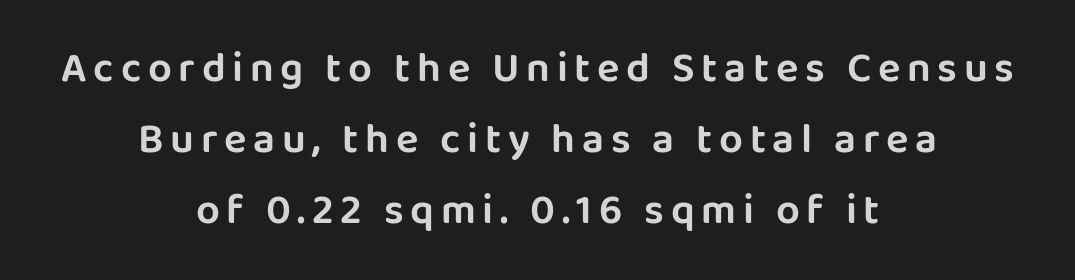
The image shows 42 px sans-serif type, upright; set centered, normal line spacing (1.69x), not underlined; low stroke contrast and a large x-height.
